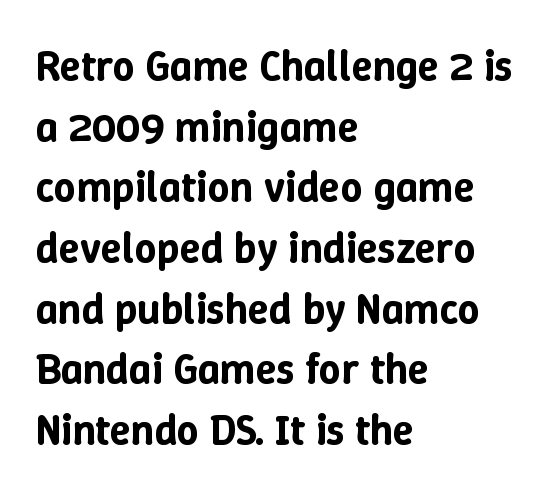
Q: Is the text italic (slanted)? A: No, it is upright.
Q: Is the text underlined? A: No.
Q: How is the paragraph aligned? A: Left-aligned.
Q: Is the spacing between letters normal or unusually wide? A: Normal.
Q: Is the spacing between lines tight, normal or loose? A: Normal.
Q: Width (condensed, normal, or wide)? A: Normal.
Q: Stroke contrast? A: Low.
Q: x-height? A: Medium.
Q: Monospaced? A: No.
